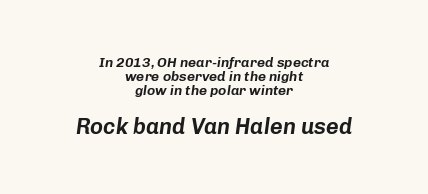
{"italic": "yes", "lean": "right", "slant_degrees": 8, "underline": "no", "align": "center", "line_spacing": "tight", "line_spacing_ratio": 1.01, "letter_spacing": "normal", "letter_spacing_em": 0.0, "larger_block": "second", "size_ratio": 1.57, "glyph_px": 22}
